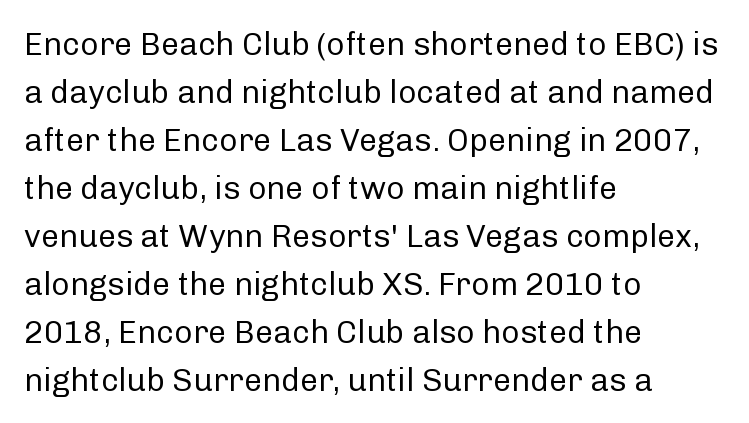
{"serif": "no", "italic": "no", "bold": "no", "weight": "regular", "width": "normal", "stroke_contrast": "low", "x_height": "medium", "monospaced": "no", "underline": "no", "align": "left", "line_spacing": "normal", "line_spacing_ratio": 1.5, "letter_spacing": "normal", "letter_spacing_em": 0.0, "glyph_px": 32}
